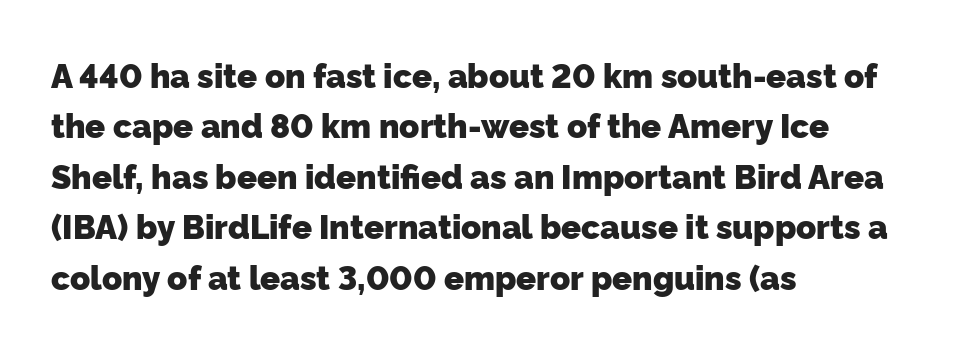
{"serif": "no", "bold": "yes", "weight": "heavy", "width": "normal", "stroke_contrast": "low", "x_height": "medium", "monospaced": "no", "underline": "no", "align": "left", "line_spacing": "normal", "line_spacing_ratio": 1.53, "letter_spacing": "normal", "letter_spacing_em": 0.0, "glyph_px": 33}
